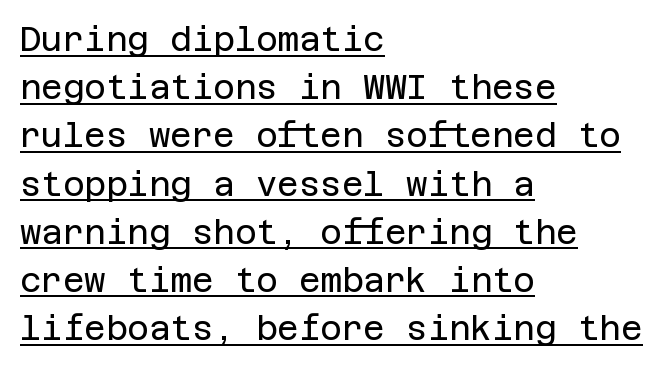
{"serif": "no", "italic": "no", "bold": "no", "weight": "regular", "width": "normal", "stroke_contrast": "low", "x_height": "large", "underline": "yes", "align": "left", "line_spacing": "normal", "line_spacing_ratio": 1.46, "letter_spacing": "normal", "letter_spacing_em": 0.0, "glyph_px": 33}
